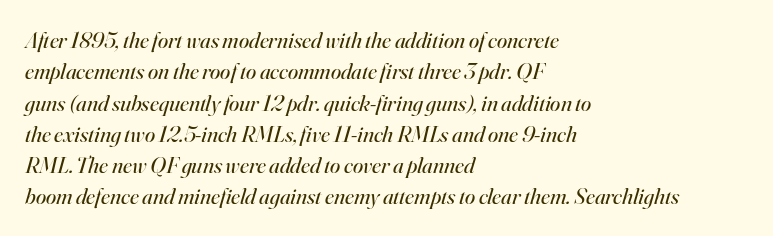
The baseline area is clear. The rendering uses a moderate line-height, typical for paragraphs. Is the letter spacing exaggerated? No — it looks like the ordinary default. If you drew a ruler down the left edge, every line would touch it. This reads as an unemphasized weight, regular at the heaviest. These lines were composed using italics.
